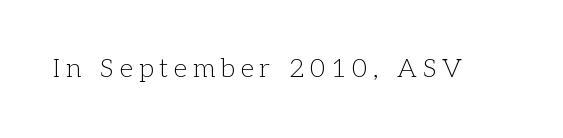
A typesetter would call this heavily tracked-out type. The font sits on the lighter half of the weight spectrum, regular included. Check the space under the baseline: it is left empty. The lettering holds an erect, upright posture throughout.
